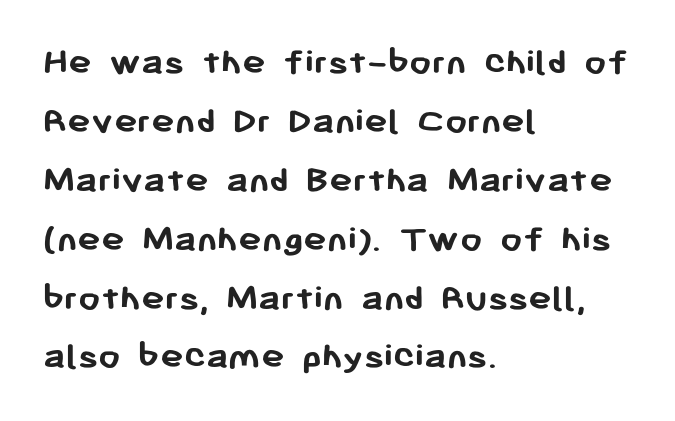
Q: Is the text bold? A: Yes.
Q: Is the text italic (slanted)? A: No, it is upright.
Q: Is the typeface a serif or a sans-serif typeface? A: Sans-serif.
Q: Is the text underlined? A: No.
Q: How is the paragraph aligned? A: Left-aligned.
Q: Is the spacing between letters normal or unusually wide? A: Normal.
Q: Is the spacing between lines tight, normal or loose? A: Normal.
Q: Width (condensed, normal, or wide)? A: Normal.
Q: Stroke contrast? A: Low.
Q: x-height? A: Medium.
Q: Monospaced? A: No.
